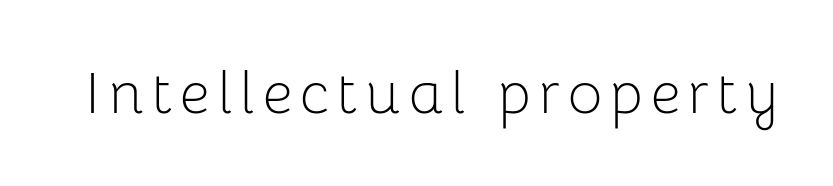
Note: no serifs on the glyphs. A roman cut, with each character standing at attention. No chunkiness to these letters — they're not bold. The rendering uses natural spacing where letterforms have individual widths. Underline: absent.
